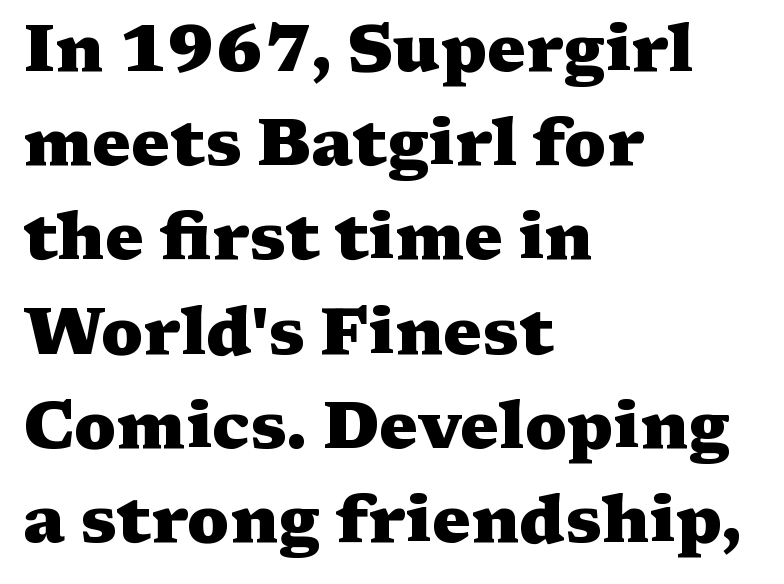
{"serif": "yes", "italic": "no", "bold": "yes", "weight": "heavy", "width": "wide", "stroke_contrast": "medium", "x_height": "medium", "monospaced": "no", "underline": "no", "align": "left", "line_spacing": "normal", "line_spacing_ratio": 1.45, "letter_spacing": "normal", "letter_spacing_em": 0.0, "glyph_px": 65}
